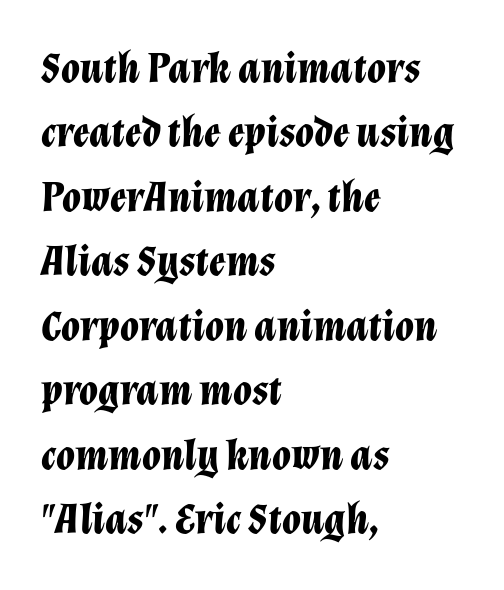
{"italic": "yes", "lean": "right", "slant_degrees": 12, "bold": "yes", "weight": "bold", "width": "normal", "stroke_contrast": "low", "x_height": "medium", "monospaced": "no", "underline": "no", "align": "left", "line_spacing": "normal", "line_spacing_ratio": 1.5, "letter_spacing": "normal", "letter_spacing_em": 0.0, "glyph_px": 43}
